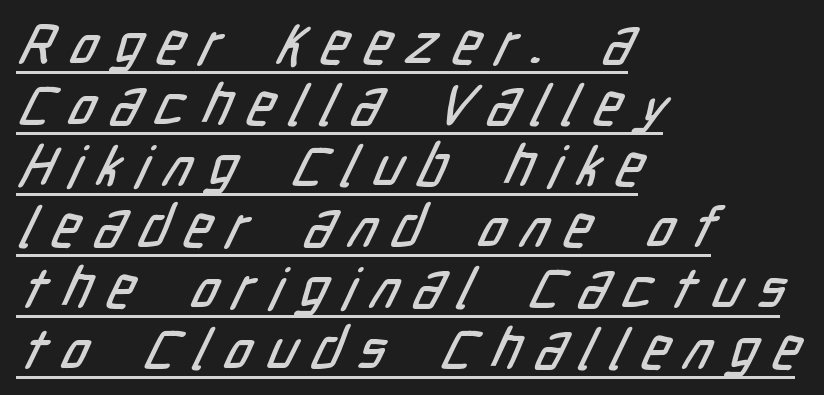
The image shows 57 px condensed sans-serif type; set left-aligned, tight line spacing (1.07x), unusually wide letter spacing (+0.28 em), underlined; low stroke contrast and a medium x-height.
